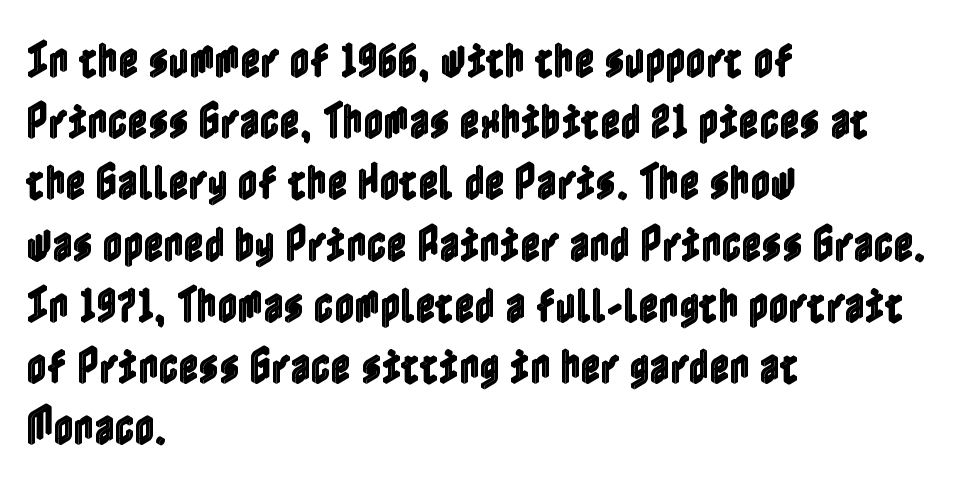
{"italic": "no", "width": "condensed", "x_height": "medium", "underline": "no", "align": "left", "line_spacing": "normal", "line_spacing_ratio": 1.57, "letter_spacing": "normal", "letter_spacing_em": 0.0, "glyph_px": 39}
